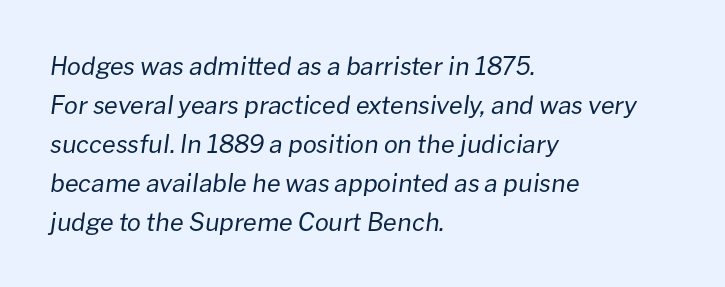
The image shows 25 px text type, italic (leaning right); set left-aligned, normal line spacing (1.56x), normal letter spacing, not underlined.
